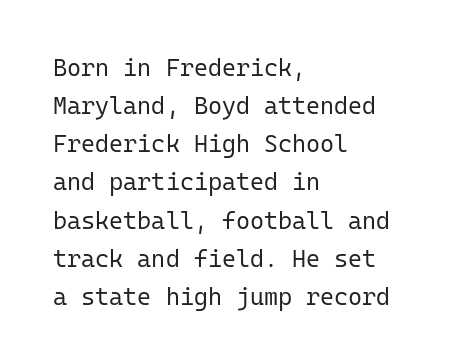
Is there much room between lines? A standard amount, neither cramped nor airy. A roman cut, with each character standing at attention. How are the letters spaced? Ordinarily, with no added tracking. This rendering features lettering with no underline. The paragraph shown leans on its left margin. The weight tops out at a normal text grade.
